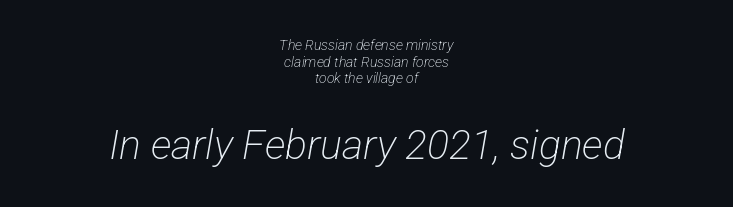
Each letter keeps its own natural width here, so spacing adapts to shape. The face used here appears at its bigger size in the lower chunk. Are there feet on the stems? There aren't — it's a sans. Each word holds together tightly as a unit, with standard inter-letter gaps.
